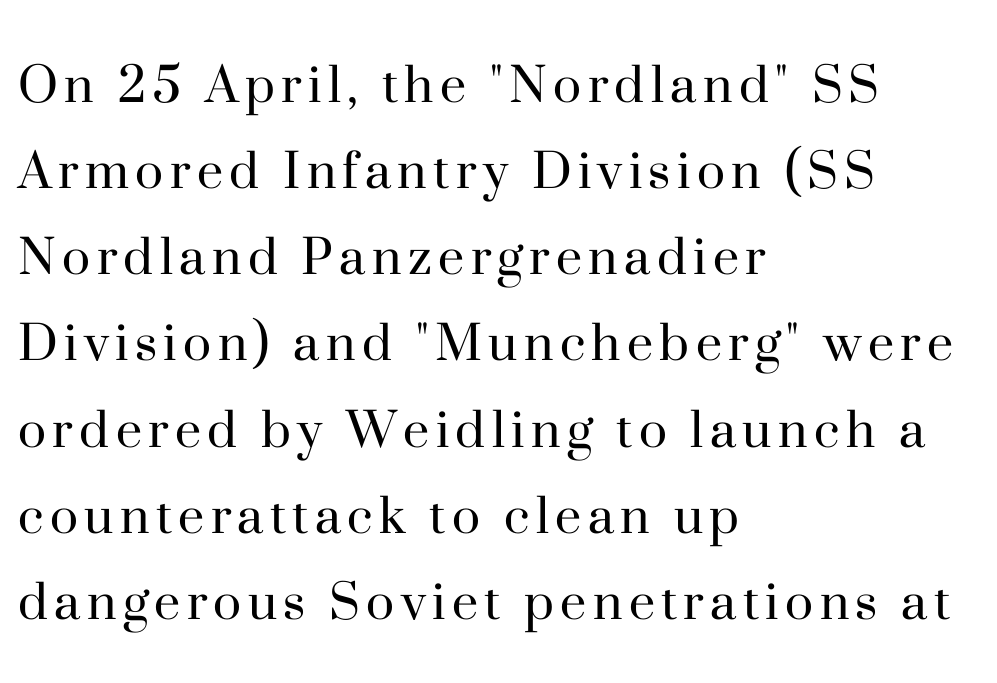
Q: Is the text bold? A: No.
Q: Is the text italic (slanted)? A: No, it is upright.
Q: Is the typeface a serif or a sans-serif typeface? A: Serif.
Q: Is the text underlined? A: No.
Q: How is the paragraph aligned? A: Left-aligned.
Q: Is the spacing between lines tight, normal or loose? A: Normal.
Q: Width (condensed, normal, or wide)? A: Normal.
Q: Stroke contrast? A: High.
Q: x-height? A: Small.
Q: Monospaced? A: No.
